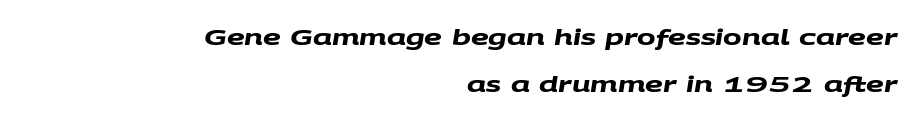
The image shows 22 px bold type; set right-aligned, loose line spacing (2.13x), normal letter spacing, not underlined.
